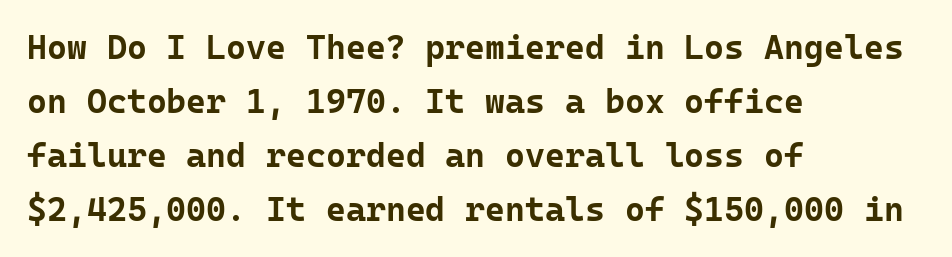
The image shows 34 px bold sans-serif type, upright, monospaced; set left-aligned, normal line spacing (1.59x), normal letter spacing, not underlined; low stroke contrast and a medium x-height.
